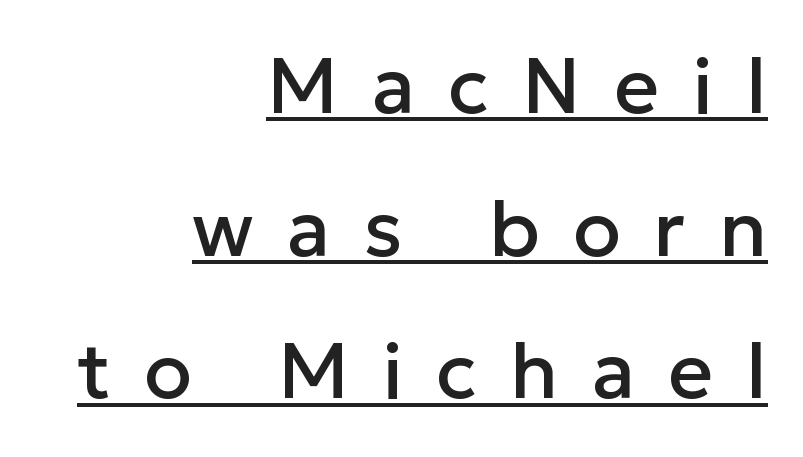
Q: Is the text italic (slanted)? A: No, it is upright.
Q: Is the typeface a serif or a sans-serif typeface? A: Sans-serif.
Q: Is the text underlined? A: Yes.
Q: How is the paragraph aligned? A: Right-aligned.
Q: Is the spacing between letters normal or unusually wide? A: Unusually wide.
Q: Width (condensed, normal, or wide)? A: Normal.
Q: Stroke contrast? A: Low.
Q: x-height? A: Medium.
Q: Monospaced? A: No.
